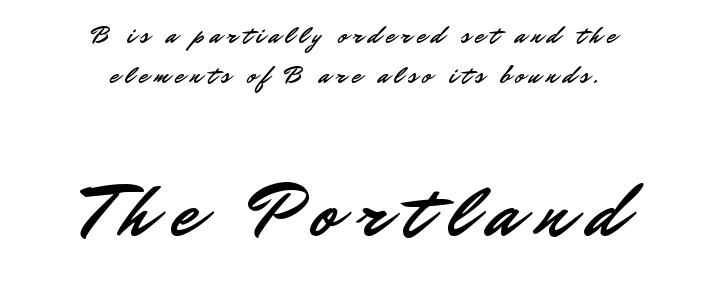
Unlike a traditional serif, this face leaves its strokes unadorned. A bare baseline throughout the passage. Reading top to bottom, the characters get bigger at the block break. The text block is weighted toward neither margin, spreading evenly from the middle. The letters advance in unequal steps, a hallmark of proportional type.
